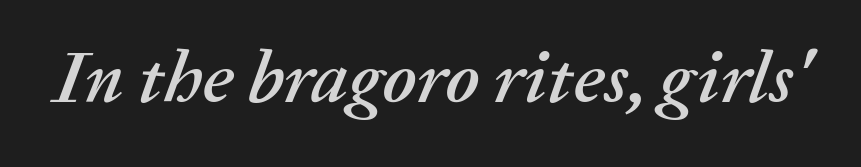
The image shows 74 px text type, italic (leaning right); set normal letter spacing, not underlined; medium stroke contrast and a medium x-height.
